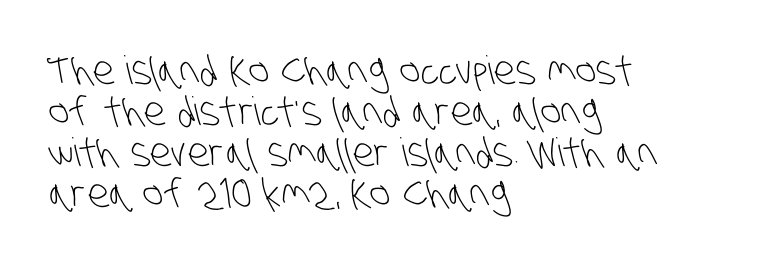
Q: Is the text bold? A: No.
Q: Is the typeface a serif or a sans-serif typeface? A: Sans-serif.
Q: Is the text underlined? A: No.
Q: How is the paragraph aligned? A: Left-aligned.
Q: Is the spacing between letters normal or unusually wide? A: Normal.
Q: Is the spacing between lines tight, normal or loose? A: Tight.
Q: Width (condensed, normal, or wide)? A: Condensed.
Q: Stroke contrast? A: Low.
Q: x-height? A: Large.
Q: Monospaced? A: No.
